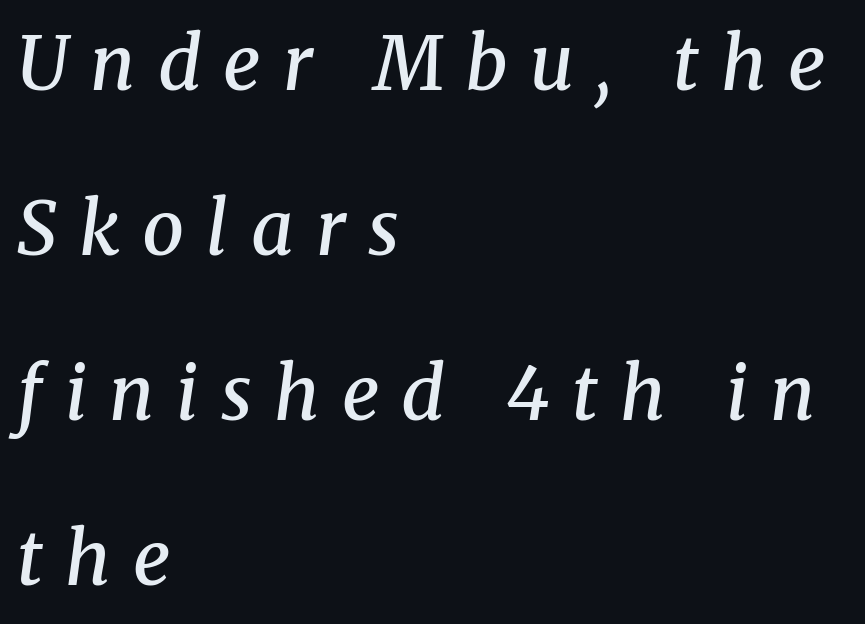
The rendering uses natural spacing where letterforms have individual widths. On the weight axis this lands at semibold, roughly 600. Students, note that the glyphs here are deliberately spaced far apart. You could fit nearly another row in the gap between these rows. Lines of text with bare space underneath. Is this a sans? No — the strokes have serifs.
